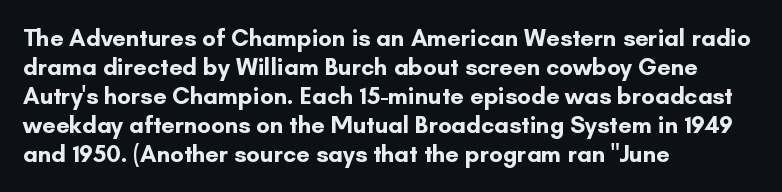
{"italic": "no", "bold": "yes", "underline": "no", "align": "left", "line_spacing_ratio": 1.21, "letter_spacing": "normal", "letter_spacing_em": 0.0, "glyph_px": 24}
